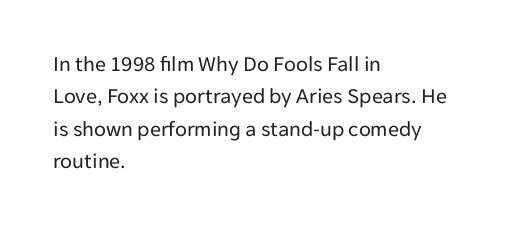
{"italic": "no", "bold": "no", "underline": "no", "align": "left", "line_spacing": "normal", "line_spacing_ratio": 1.47, "letter_spacing": "normal", "letter_spacing_em": 0.0, "glyph_px": 22}
